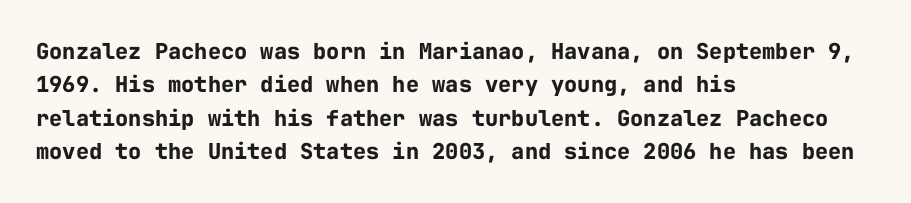
Q: Is the text bold? A: Yes.
Q: Is the text italic (slanted)? A: No, it is upright.
Q: Is the text underlined? A: No.
Q: How is the paragraph aligned? A: Left-aligned.
Q: Is the spacing between letters normal or unusually wide? A: Normal.
Q: Is the spacing between lines tight, normal or loose? A: Normal.
